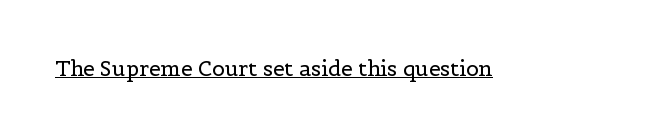
Italic: no, the glyphs are upright roman. You can see a thin bar hugging the bottom of the glyphs. Nothing heavy about these letters — not bold at all. Look at the tracking — it's just the regular setting, nothing added.
